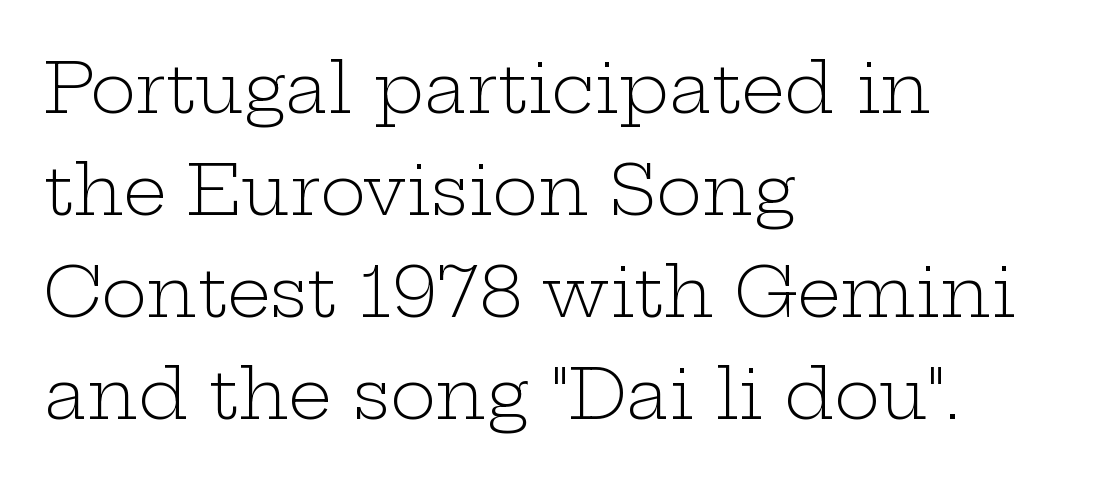
The image shows 69 px light, wide serif type, upright; set left-aligned, normal line spacing (1.48x), normal letter spacing, not underlined; low stroke contrast and a medium x-height.
